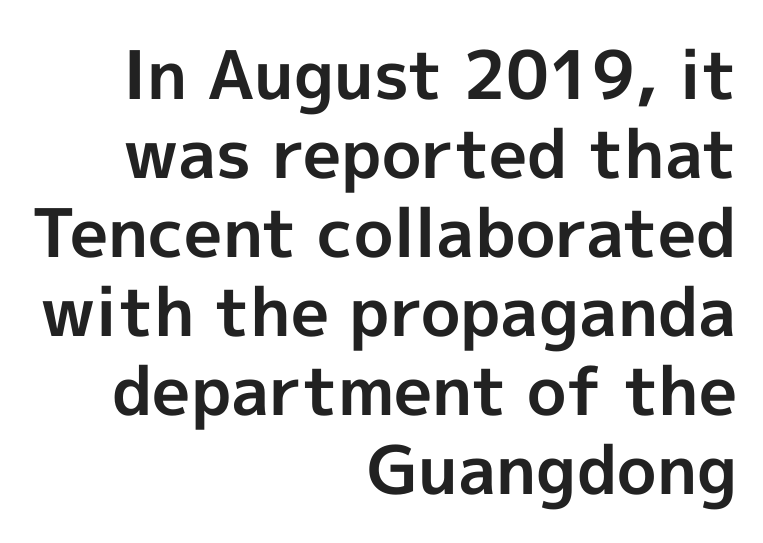
The image shows 67 px bold sans-serif type, upright; set right-aligned, line spacing 1.18x, normal letter spacing, not underlined; a medium x-height.
